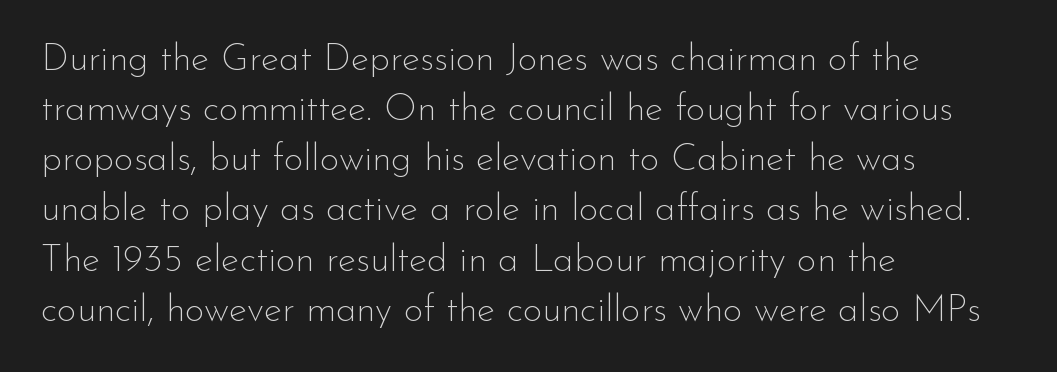
The image shows 38 px thin sans-serif type, upright; set left-aligned, normal line spacing (1.32x), normal letter spacing, not underlined; low stroke contrast and a small x-height.
